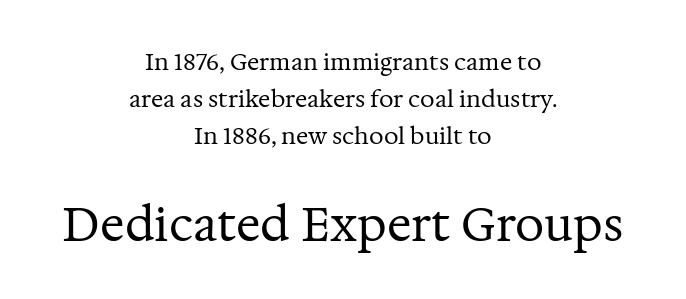
Q: Is the text bold? A: No.
Q: Is the text italic (slanted)? A: No, it is upright.
Q: Is the typeface a serif or a sans-serif typeface? A: Serif.
Q: Is the text underlined? A: No.
Q: How is the paragraph aligned? A: Centered.
Q: Is the spacing between letters normal or unusually wide? A: Normal.
Q: Is the spacing between lines tight, normal or loose? A: Normal.
Q: Which block of text is set in a larger size, the first (top) or the second (bottom)? A: The second (bottom) one.
Q: Width (condensed, normal, or wide)? A: Normal.
Q: Stroke contrast? A: Medium.
Q: x-height? A: Medium.
Q: Monospaced? A: No.
